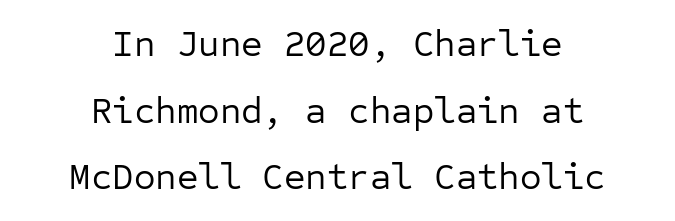
Caption: multi-line text, centered on the measure. The passage shown is not underscored anywhere. It's the straight-up-and-down kind of type. Every character here occupies the same horizontal width, giving the sample a typewriter-like rhythm.
